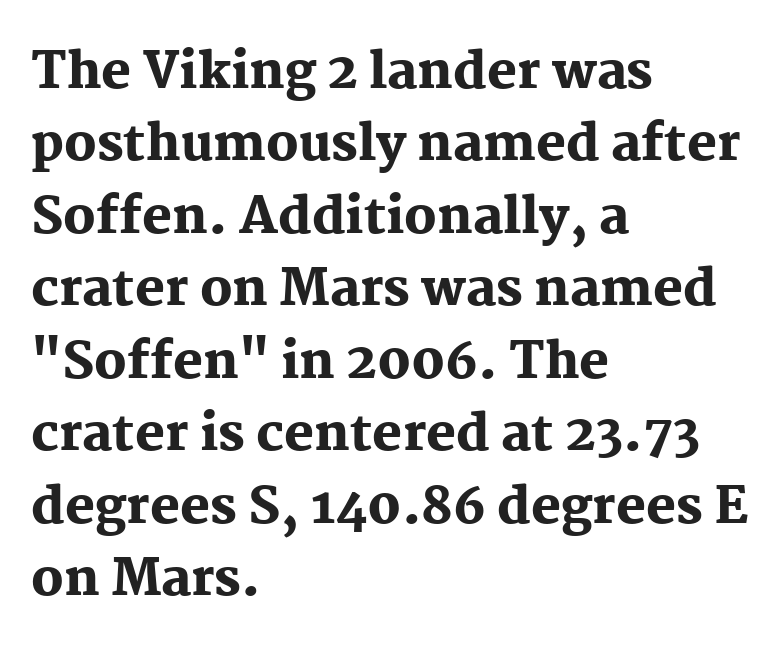
{"serif": "yes", "italic": "no", "bold": "yes", "weight": "heavy", "width": "normal", "stroke_contrast": "medium", "x_height": "medium", "monospaced": "no", "underline": "no", "align": "left", "line_spacing": "normal", "line_spacing_ratio": 1.45, "letter_spacing": "normal", "letter_spacing_em": 0.0, "glyph_px": 50}
